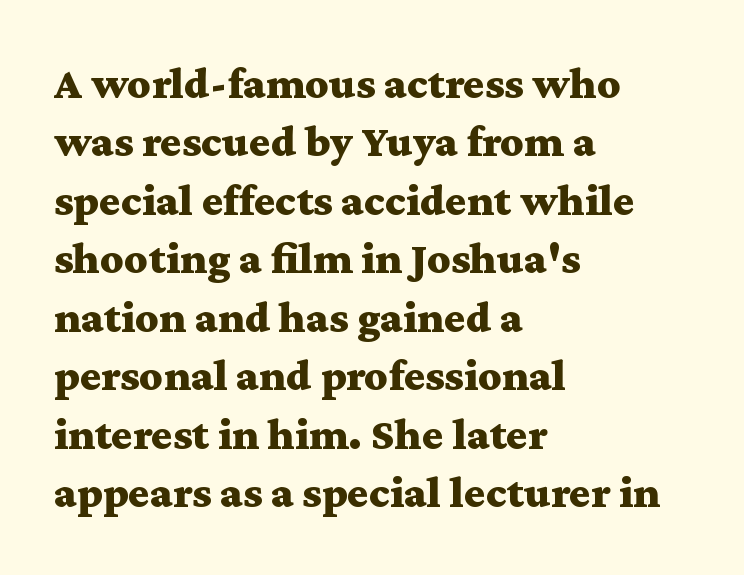
Q: Is the text bold? A: Yes.
Q: Is the text italic (slanted)? A: No, it is upright.
Q: Is the typeface a serif or a sans-serif typeface? A: Serif.
Q: Is the text underlined? A: No.
Q: How is the paragraph aligned? A: Left-aligned.
Q: Is the spacing between letters normal or unusually wide? A: Normal.
Q: Is the spacing between lines tight, normal or loose? A: Normal.
Q: Width (condensed, normal, or wide)? A: Wide.
Q: Stroke contrast? A: Medium.
Q: x-height? A: Medium.
Q: Monospaced? A: No.
